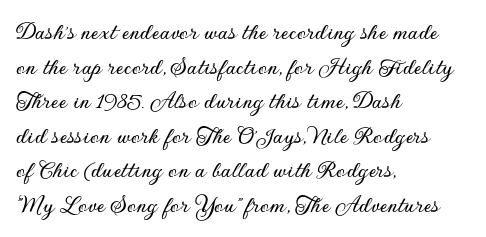
Reading down the block, your eye returns to a fixed left position each line. The line-height multiplier appears to be the usual default. Anything drawn beneath the words? Only blank space. No extra tracking has been applied to these lines.
